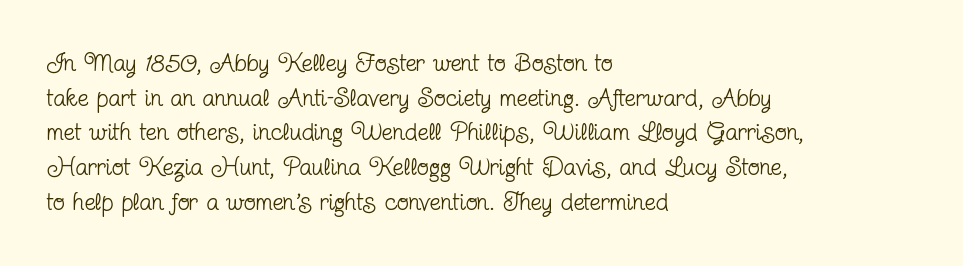
Q: Is the text bold? A: No.
Q: Is the text italic (slanted)? A: No, it is upright.
Q: Is the text underlined? A: No.
Q: How is the paragraph aligned? A: Left-aligned.
Q: Is the spacing between letters normal or unusually wide? A: Normal.
Q: Is the spacing between lines tight, normal or loose? A: Normal.
